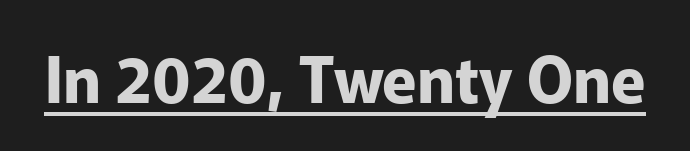
The image shows 63 px bold sans-serif type, upright; set normal letter spacing, underlined; low stroke contrast and a medium x-height.
